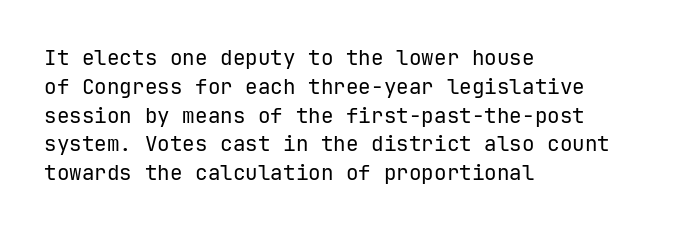
Each new line begins a customary step beneath the previous one. Stems here are at most as thick as an everyday book face. Words appear dense and cohesive because spacing is normal. Descenders hang freely into open space. The axis of the letterforms is exactly vertical.
